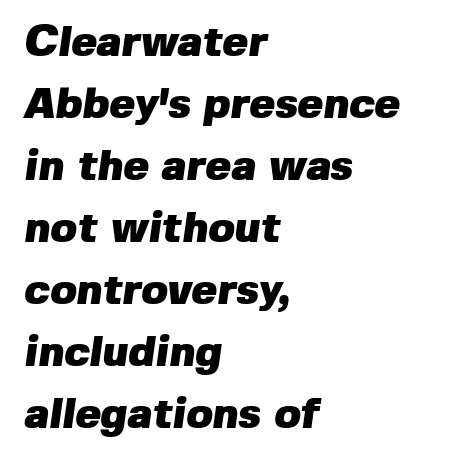
{"serif": "no", "bold": "yes", "weight": "heavy", "width": "normal", "stroke_contrast": "low", "x_height": "medium", "monospaced": "no", "underline": "no", "align": "left", "line_spacing": "normal", "line_spacing_ratio": 1.44, "letter_spacing": "normal", "letter_spacing_em": 0.0, "glyph_px": 43}
